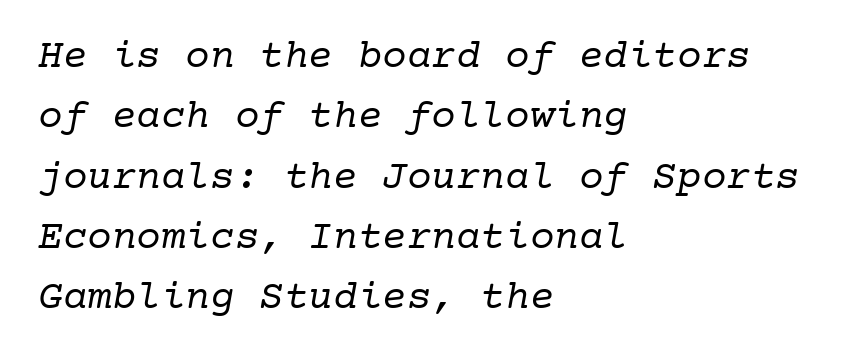
Typeset ragged right — the left edge is the straight one. Type style note: has serifs. Stems and bowls with no extra thickness — not bold. Each word holds together tightly as a unit, with standard inter-letter gaps.
